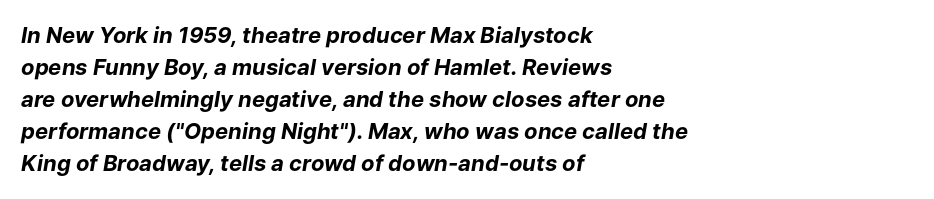
{"italic": "yes", "lean": "right", "slant_degrees": 9, "bold": "yes", "underline": "no", "align": "left", "line_spacing": "normal", "line_spacing_ratio": 1.46, "letter_spacing": "normal", "letter_spacing_em": 0.0, "glyph_px": 22}
